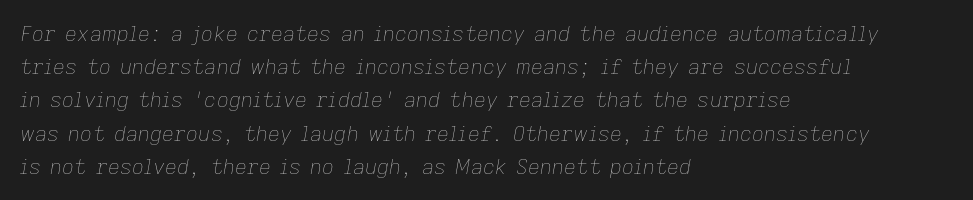
Quick note: italic. Line beginnings align vertically; line endings do not. Caption: standard tracking, unaltered. Vertical stems look standard width or narrower in stroke.
